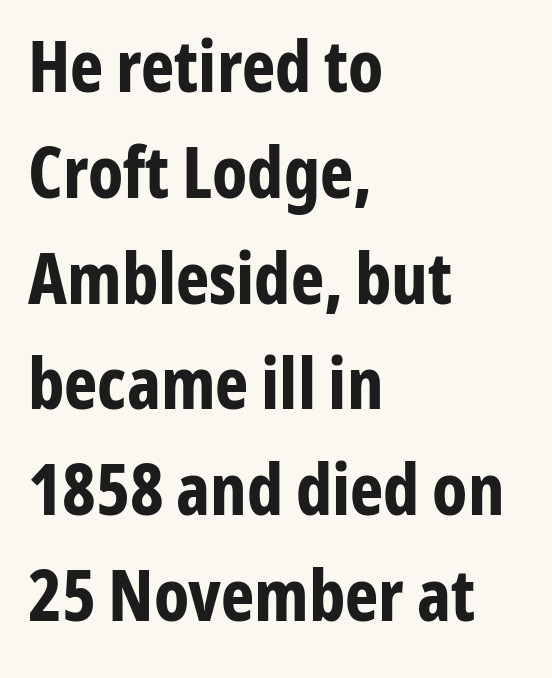
Spacing between characters is what you'd get straight out of the box. Typographic density is high because the face is bold. Upright lettering throughout. Do the characters align in a grid? No, the font is proportional. The lines in this sample share a left origin and differ only in where they stop.
